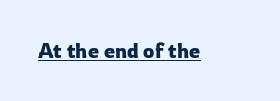
The letters stand upright; this is a roman face. Tracking here is standard; glyphs follow each other at the usual distance. Descenders here cross a horizontal rule under the line.
